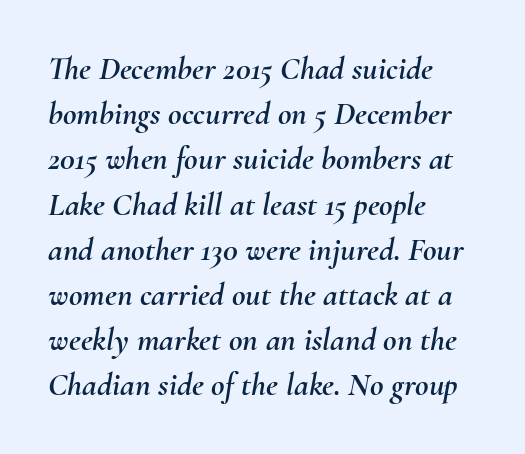
The image shows 33 px text type, italic (leaning right); set left-aligned, normal line spacing (1.37x), normal letter spacing, not underlined; medium stroke contrast and a small x-height.
